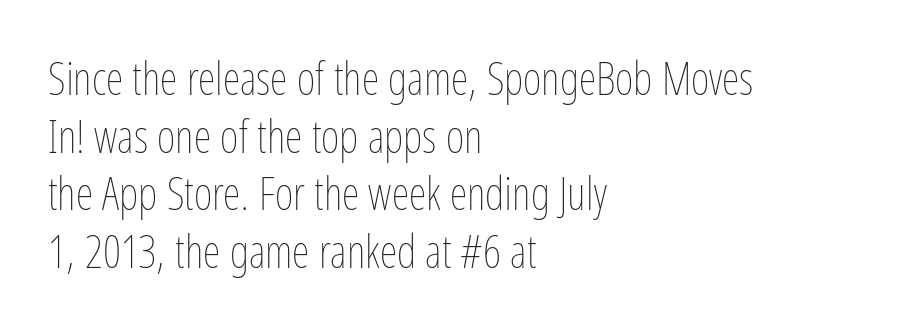
{"italic": "no", "bold": "no", "weight": "thin", "width": "condensed", "stroke_contrast": "low", "x_height": "medium", "monospaced": "no", "underline": "no", "align": "left", "line_spacing": "normal", "line_spacing_ratio": 1.28, "letter_spacing": "normal", "letter_spacing_em": 0.0, "glyph_px": 45}
